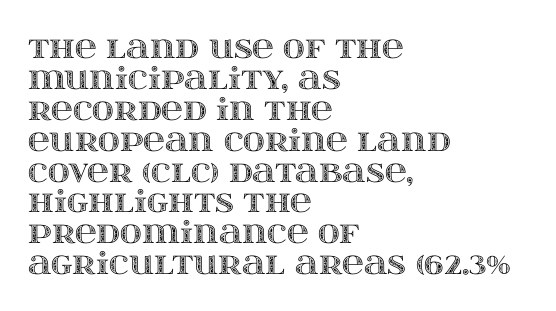
The image shows 30 px wide type, upright; set left-aligned, tight line spacing (1.03x), normal letter spacing, not underlined; a large x-height.
